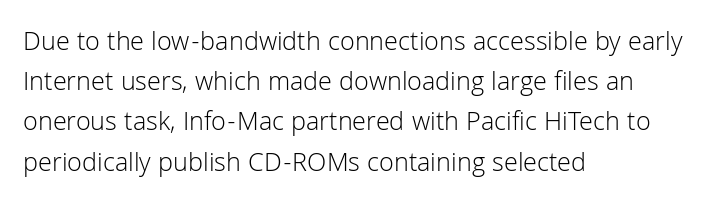
The image shows 27 px text type, upright; set left-aligned, normal line spacing (1.49x), normal letter spacing, not underlined.
